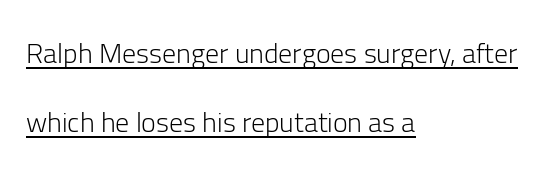
Q: Is the text bold? A: No.
Q: Is the text italic (slanted)? A: No, it is upright.
Q: Is the typeface a serif or a sans-serif typeface? A: Sans-serif.
Q: Is the text underlined? A: Yes.
Q: How is the paragraph aligned? A: Left-aligned.
Q: Is the spacing between letters normal or unusually wide? A: Normal.
Q: Is the spacing between lines tight, normal or loose? A: Loose.
Q: Width (condensed, normal, or wide)? A: Normal.
Q: Stroke contrast? A: Low.
Q: x-height? A: Medium.
Q: Monospaced? A: No.
